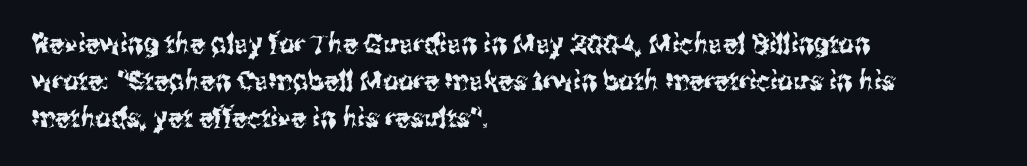
{"italic": "no", "underline": "no", "align": "left", "line_spacing": "normal", "line_spacing_ratio": 1.37, "letter_spacing": "normal", "letter_spacing_em": 0.0, "glyph_px": 27}
